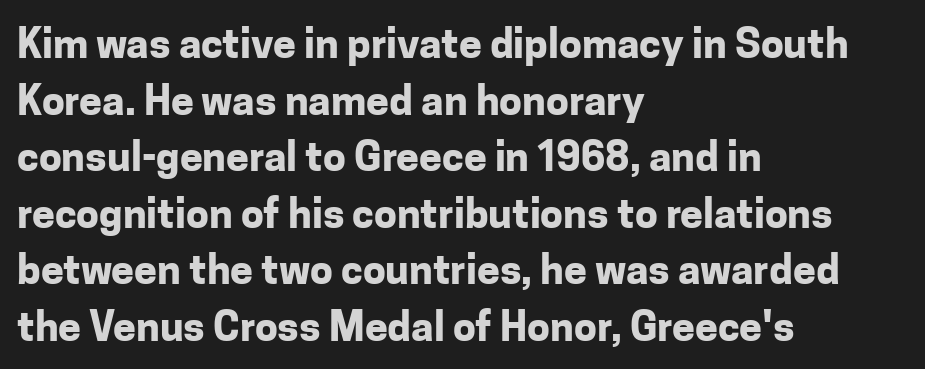
{"serif": "no", "italic": "no", "bold": "yes", "weight": "bold", "width": "normal", "stroke_contrast": "low", "x_height": "medium", "monospaced": "no", "underline": "no", "align": "left", "line_spacing": "normal", "line_spacing_ratio": 1.38, "letter_spacing": "normal", "letter_spacing_em": 0.0, "glyph_px": 41}
